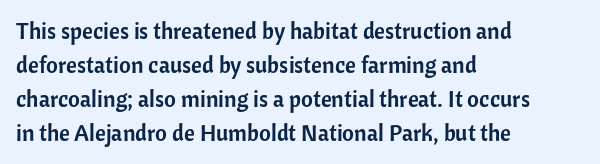
The image shows 23 px text type, upright; set left-aligned, normal line spacing (1.48x), normal letter spacing, not underlined.
